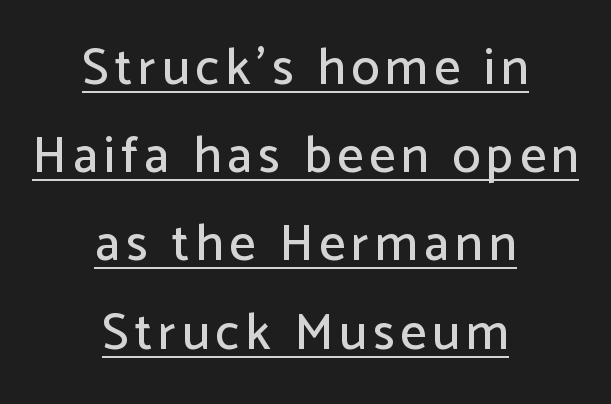
The image shows 51 px sans-serif type, upright; set centered, line spacing 1.73x, underlined; low stroke contrast and a medium x-height.
